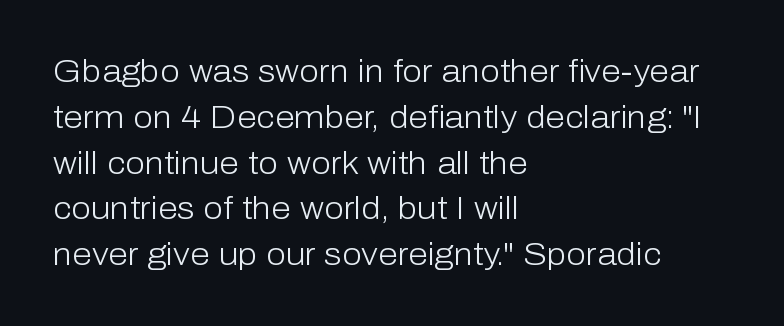
{"serif": "no", "italic": "no", "bold": "no", "weight": "light", "width": "normal", "stroke_contrast": "low", "x_height": "medium", "monospaced": "no", "underline": "no", "align": "left", "line_spacing": "normal", "line_spacing_ratio": 1.43, "letter_spacing": "normal", "letter_spacing_em": 0.0, "glyph_px": 32}
